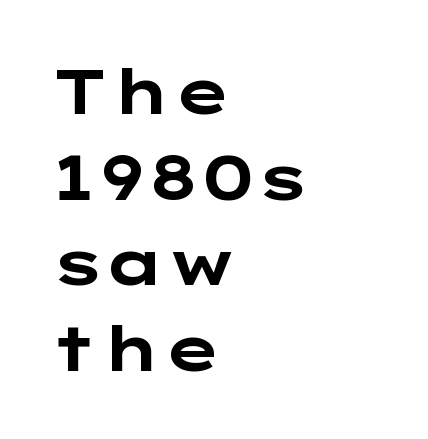
The image shows 63 px bold, wide sans-serif type, upright; set left-aligned, normal line spacing (1.36x), normal letter spacing, not underlined; low stroke contrast and a medium x-height.
